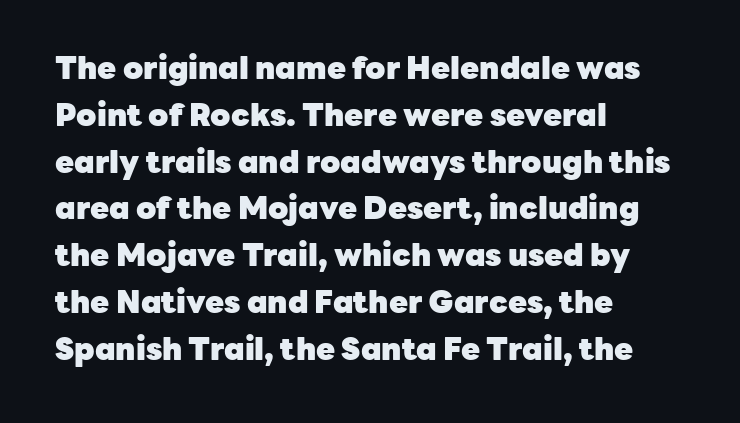
Which margin do the lines hug? The left one — the right edge is uneven. The text was rendered using a sans face with plain stroke endings. Set as a true bold cut, around the 700 mark. What's the leading like? Ordinary, nothing unusual.
